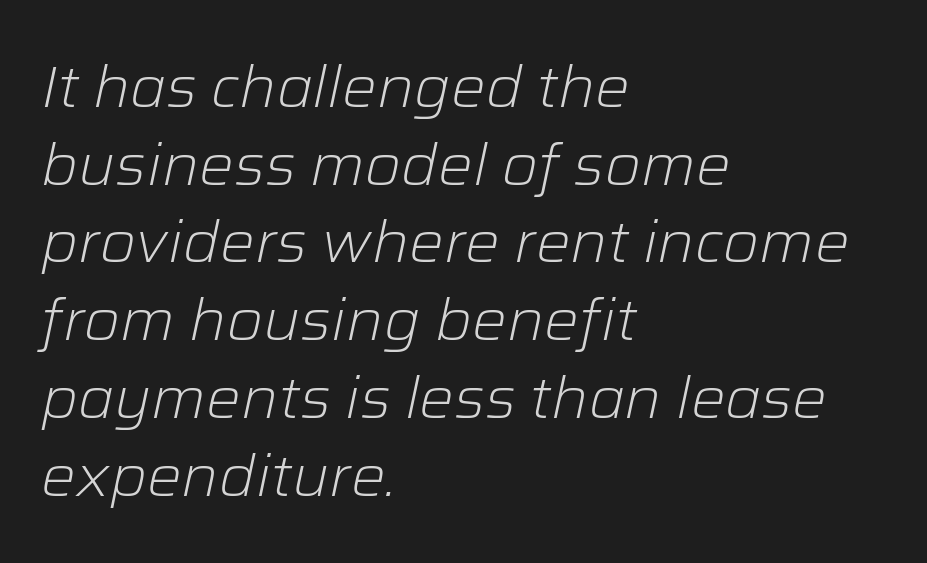
The image shows 58 px light type, italic (leaning right); set left-aligned, normal line spacing (1.34x), normal letter spacing, not underlined; low stroke contrast and a medium x-height.
